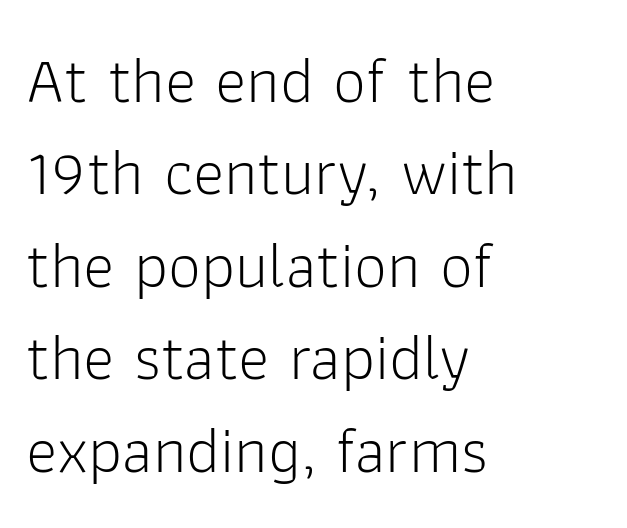
The image shows 66 px light sans-serif type, upright; set left-aligned, normal line spacing (1.4x), normal letter spacing, not underlined; low stroke contrast and a medium x-height.
